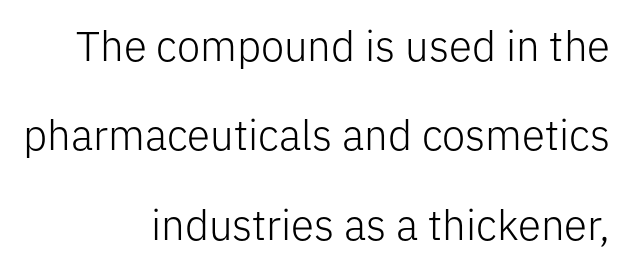
{"serif": "no", "italic": "no", "bold": "no", "weight": "light", "width": "normal", "stroke_contrast": "low", "x_height": "medium", "monospaced": "no", "underline": "no", "align": "right", "line_spacing": "loose", "line_spacing_ratio": 2.13, "letter_spacing": "normal", "letter_spacing_em": 0.0, "glyph_px": 42}
